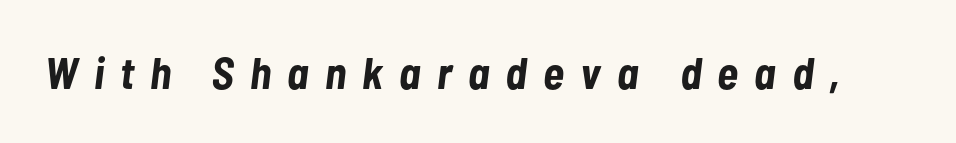
{"italic": "yes", "lean": "right", "slant_degrees": 7, "bold": "yes", "weight": "bold", "width": "condensed", "stroke_contrast": "low", "x_height": "medium", "monospaced": "no", "underline": "no", "letter_spacing": "wide", "letter_spacing_em": 0.37, "glyph_px": 44}
